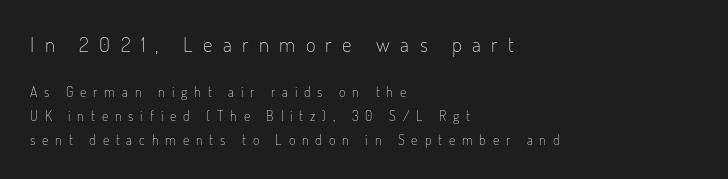
Q: Is the text bold? A: No.
Q: Is the text italic (slanted)? A: No, it is upright.
Q: Is the text underlined? A: No.
Q: How is the paragraph aligned? A: Left-aligned.
Q: Is the spacing between letters normal or unusually wide? A: Unusually wide.
Q: Is the spacing between lines tight, normal or loose? A: Normal.
Q: Which block of text is set in a larger size, the first (top) or the second (bottom)? A: The first (top) one.
